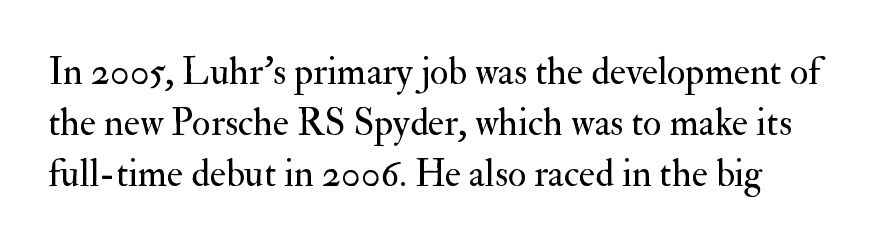
{"serif": "yes", "italic": "no", "bold": "no", "weight": "regular", "width": "normal", "stroke_contrast": "medium", "x_height": "small", "monospaced": "no", "underline": "no", "line_spacing": "normal", "line_spacing_ratio": 1.34, "letter_spacing": "normal", "letter_spacing_em": 0.0, "glyph_px": 38}
